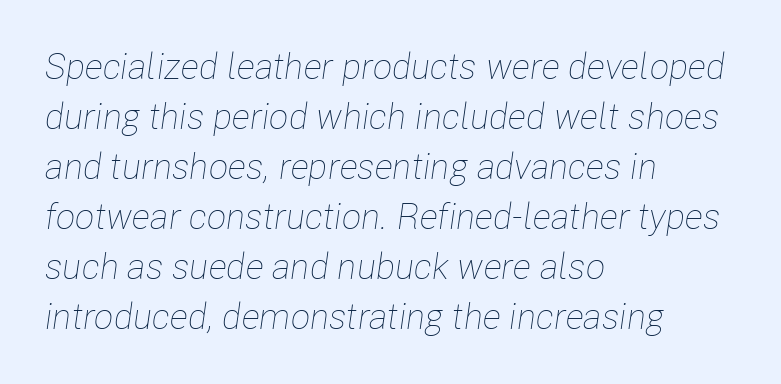
Leading: standard. The axis of the letterforms is tilted away from vertical. In CSS terms this would be text-align: left. Letters rest on an invisible, unmarked baseline. Is this a fixed-width face? No — the glyphs have proportional, varying widths. Observe the ordinary spacing: letters are neighbours, not strangers.
